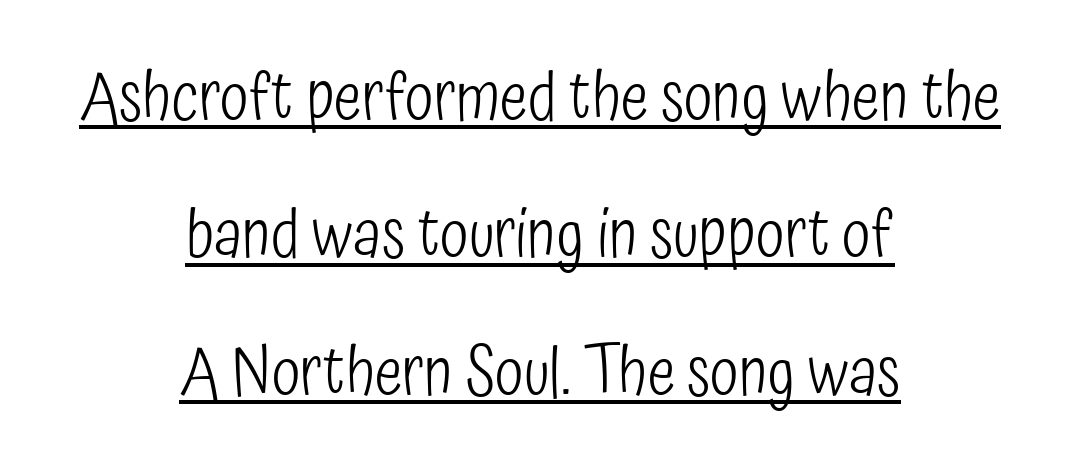
The image shows 66 px light, condensed sans-serif type, upright; set centered, loose line spacing (2.08x), normal letter spacing, underlined; low stroke contrast and a medium x-height.
